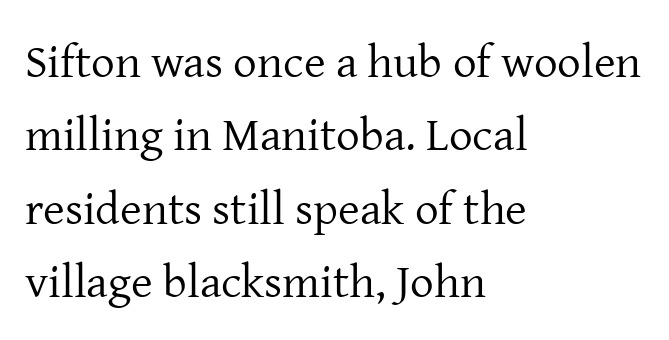
{"serif": "yes", "italic": "no", "bold": "no", "weight": "regular", "width": "normal", "stroke_contrast": "low", "x_height": "medium", "monospaced": "no", "underline": "no", "align": "left", "line_spacing": "normal", "line_spacing_ratio": 1.56, "letter_spacing": "normal", "letter_spacing_em": 0.0, "glyph_px": 47}
